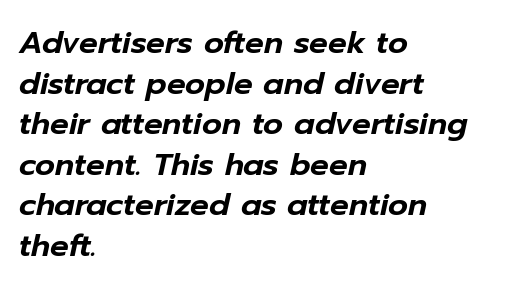
Horizontal bands of white between lines are of average thickness. One-word summary of the alignment: left. Here the designer chose a conventional face with non-uniform glyph widths. A typesetter would call this zero additional tracking.
